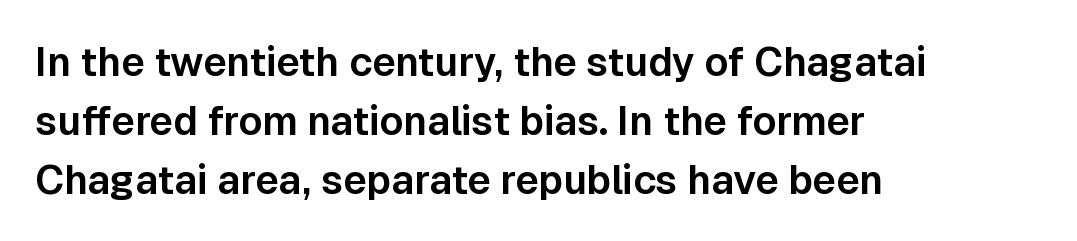
{"serif": "no", "italic": "no", "width": "normal", "stroke_contrast": "low", "x_height": "medium", "monospaced": "no", "underline": "no", "align": "left", "line_spacing": "normal", "line_spacing_ratio": 1.47, "letter_spacing": "normal", "letter_spacing_em": 0.0, "glyph_px": 40}
